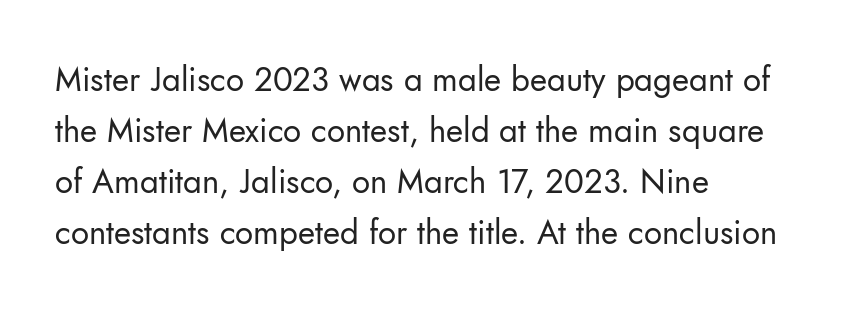
{"serif": "no", "italic": "no", "bold": "no", "weight": "regular", "width": "normal", "stroke_contrast": "low", "x_height": "small", "monospaced": "no", "underline": "no", "align": "left", "line_spacing": "normal", "line_spacing_ratio": 1.55, "letter_spacing": "normal", "letter_spacing_em": 0.0, "glyph_px": 33}
